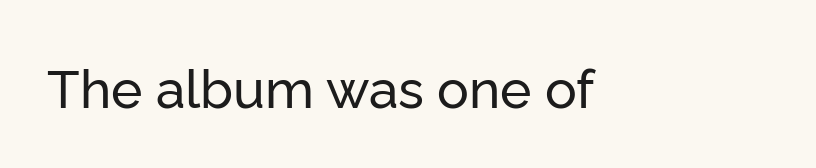
{"serif": "no", "italic": "no", "width": "normal", "stroke_contrast": "low", "x_height": "medium", "monospaced": "no", "underline": "no", "letter_spacing": "normal", "letter_spacing_em": 0.0, "glyph_px": 53}
